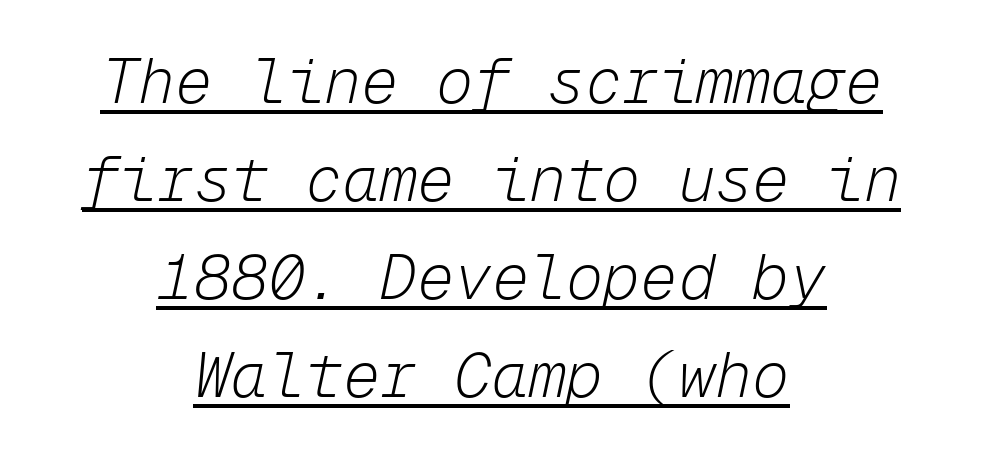
Q: Is the text bold? A: No.
Q: Is the text italic (slanted)? A: Yes, it leans right by about 12 degrees.
Q: Is the text underlined? A: Yes.
Q: How is the paragraph aligned? A: Centered.
Q: Is the spacing between letters normal or unusually wide? A: Normal.
Q: Is the spacing between lines tight, normal or loose? A: Normal.
Q: Width (condensed, normal, or wide)? A: Normal.
Q: Stroke contrast? A: Low.
Q: x-height? A: Medium.
Q: Monospaced? A: Yes.
